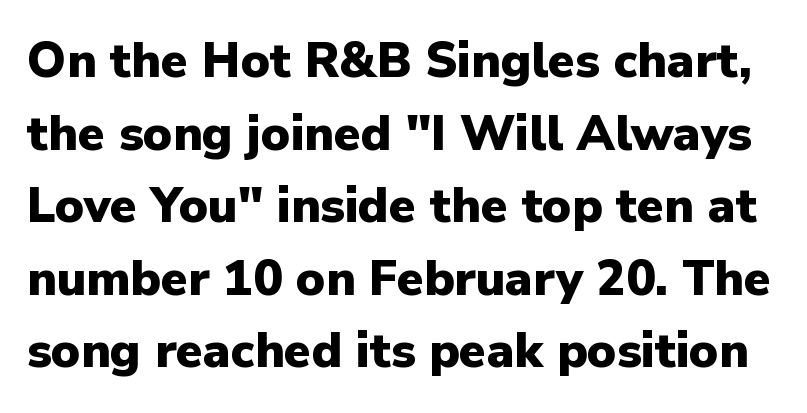
The image shows 49 px heavy sans-serif type, upright; set normal line spacing (1.48x), normal letter spacing, not underlined; low stroke contrast and a medium x-height.
